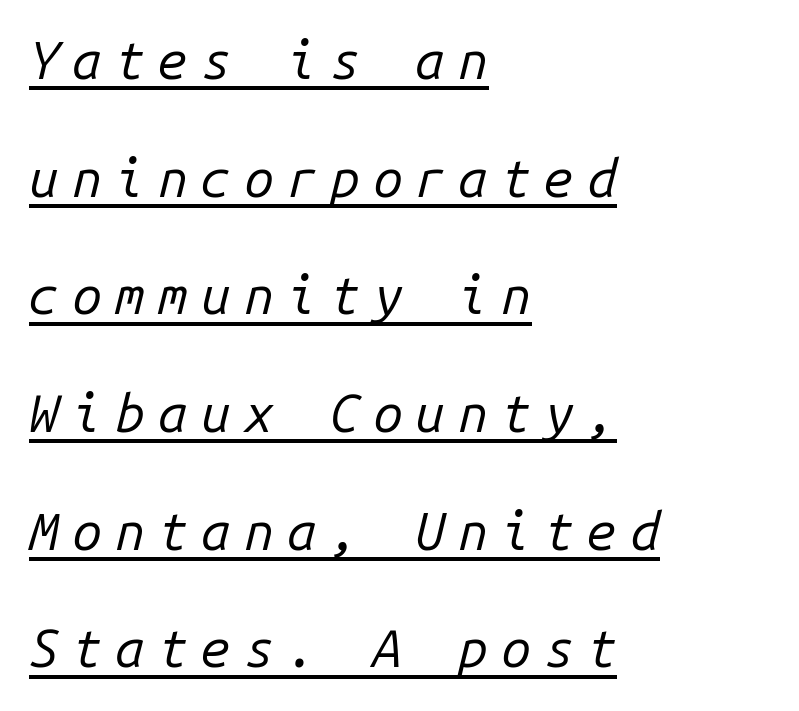
{"italic": "yes", "lean": "right", "slant_degrees": 14, "bold": "no", "weight": "regular", "width": "normal", "stroke_contrast": "low", "x_height": "medium", "monospaced": "yes", "underline": "yes", "align": "left", "line_spacing": "loose", "line_spacing_ratio": 2.22, "letter_spacing": "wide", "letter_spacing_em": 0.25, "glyph_px": 53}
